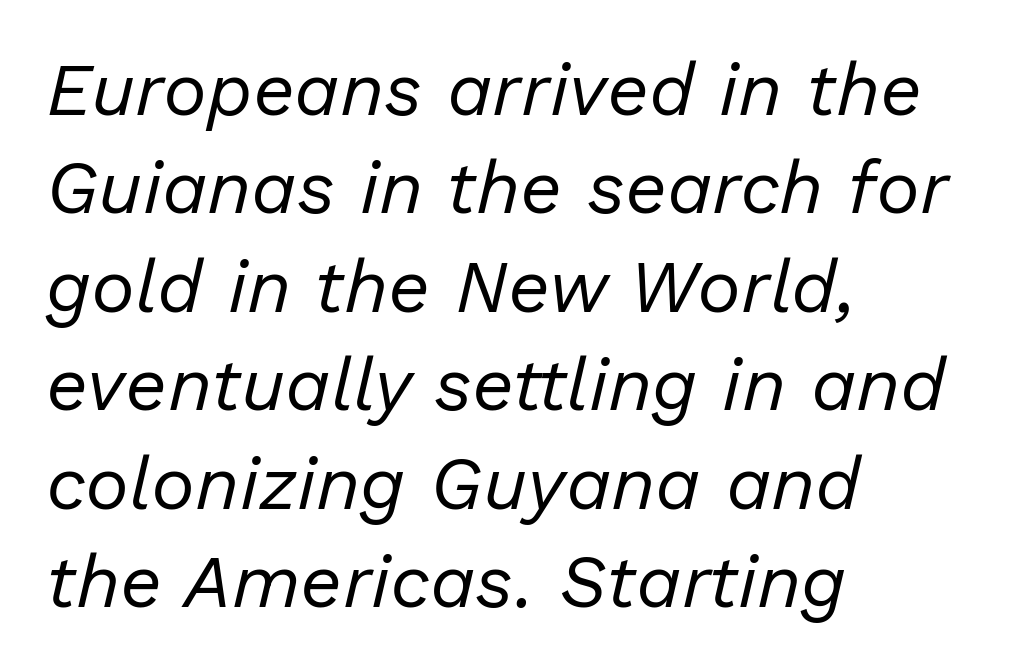
Q: Is the text bold? A: No.
Q: Is the text italic (slanted)? A: Yes, it leans right by about 13 degrees.
Q: Is the text underlined? A: No.
Q: How is the paragraph aligned? A: Left-aligned.
Q: Is the spacing between letters normal or unusually wide? A: Normal.
Q: Is the spacing between lines tight, normal or loose? A: Normal.
Q: Width (condensed, normal, or wide)? A: Normal.
Q: Stroke contrast? A: Low.
Q: x-height? A: Medium.
Q: Monospaced? A: No.
